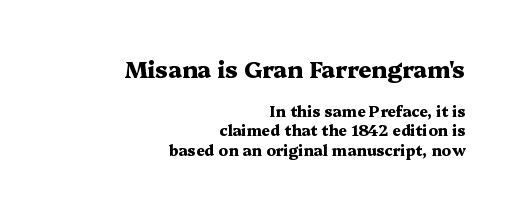
The image shows 23 px bold type, upright; set right-aligned, normal line spacing (1.29x), normal letter spacing, not underlined; the first (top) block is 1.53x larger.
